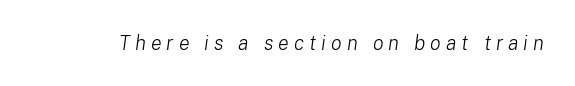
The image shows 20 px text type, italic (leaning right); set unusually wide letter spacing (+0.25 em), not underlined.
